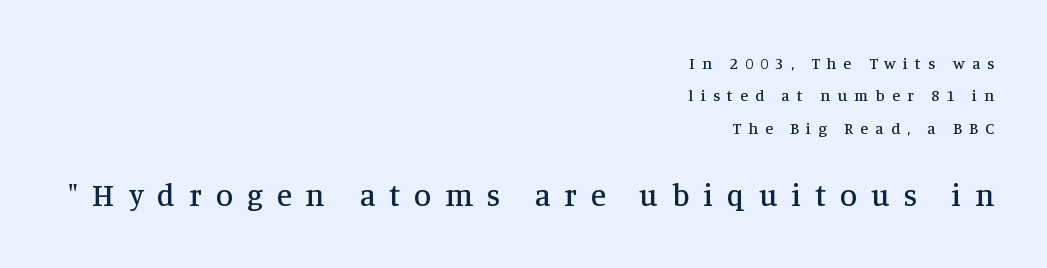
The image shows 31 px serif type, upright; set right-aligned, loose line spacing (2.03x), unusually wide letter spacing (+0.45 em), not underlined; the second (bottom) block is 1.94x larger; medium stroke contrast and a large x-height.
